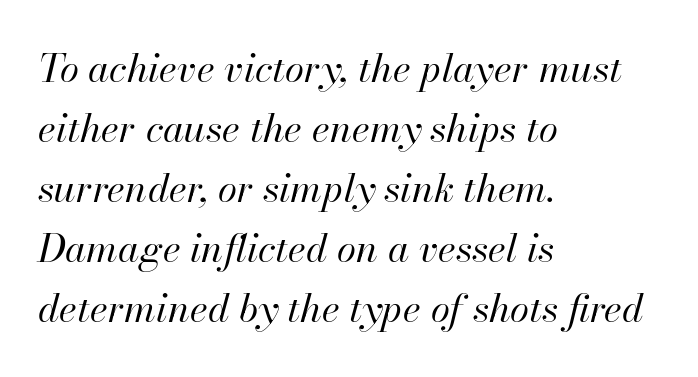
Q: Is the text bold? A: No.
Q: Is the text italic (slanted)? A: Yes, it leans right by about 13 degrees.
Q: Is the text underlined? A: No.
Q: How is the paragraph aligned? A: Left-aligned.
Q: Is the spacing between letters normal or unusually wide? A: Normal.
Q: Is the spacing between lines tight, normal or loose? A: Normal.
Q: Width (condensed, normal, or wide)? A: Normal.
Q: Stroke contrast? A: High.
Q: x-height? A: Small.
Q: Monospaced? A: No.
